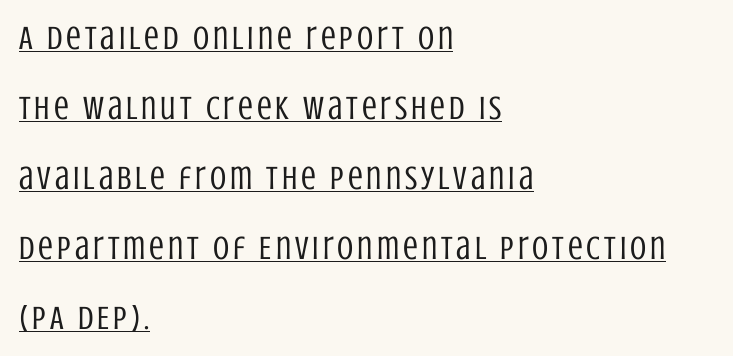
The image shows 33 px regular-weight, condensed sans-serif type, upright; set left-aligned, loose line spacing (2.12x), underlined; low stroke contrast and a large x-height.
